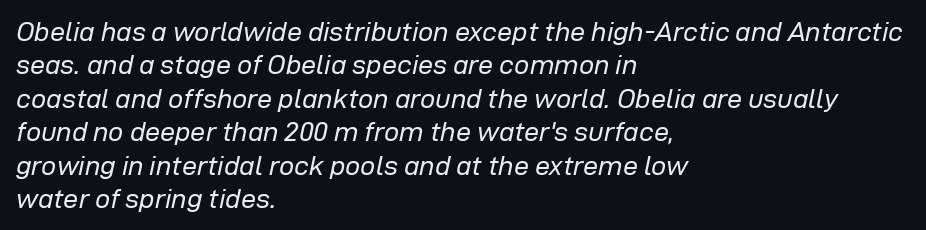
The image shows 27 px text type, italic (leaning right); set left-aligned, line spacing 1.24x, normal letter spacing, not underlined.
